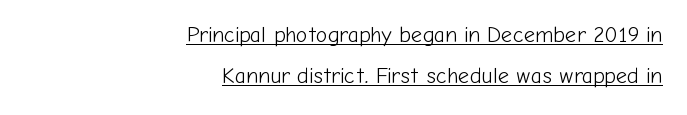
Each word holds together tightly as a unit, with standard inter-letter gaps. Underlining? Definitely there. Is the block centered? No — it sits flush against the right margin. Nothing heavy about these letters — not bold at all.
